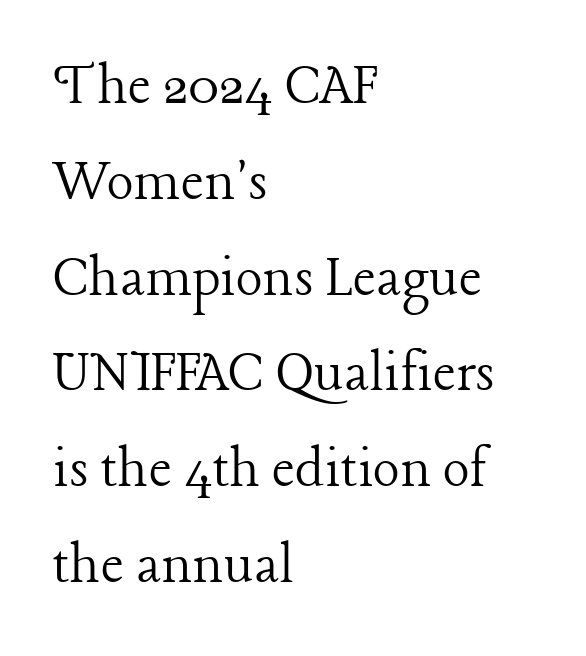
The image shows 63 px light serif type, upright; set left-aligned, normal line spacing (1.52x), normal letter spacing, not underlined; low stroke contrast and a medium x-height.
